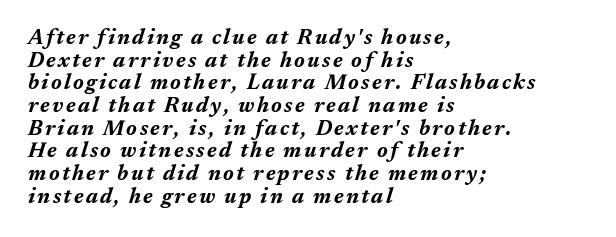
{"italic": "yes", "lean": "right", "slant_degrees": 17, "bold": "yes", "underline": "no", "align": "left", "line_spacing": "tight", "line_spacing_ratio": 1.08, "glyph_px": 21}
